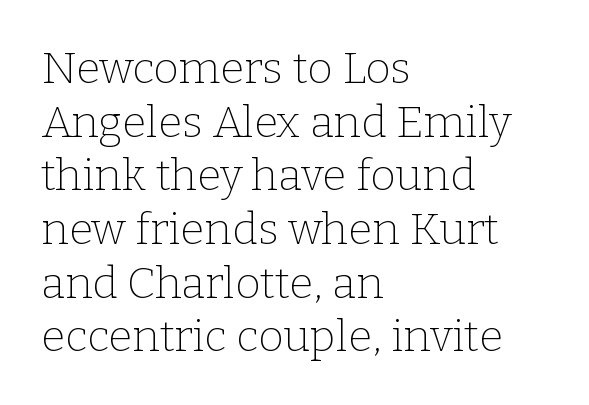
{"serif": "yes", "italic": "no", "bold": "no", "weight": "thin", "width": "normal", "stroke_contrast": "low", "x_height": "medium", "monospaced": "no", "underline": "no", "align": "left", "line_spacing_ratio": 1.22, "letter_spacing": "normal", "letter_spacing_em": 0.0, "glyph_px": 44}
